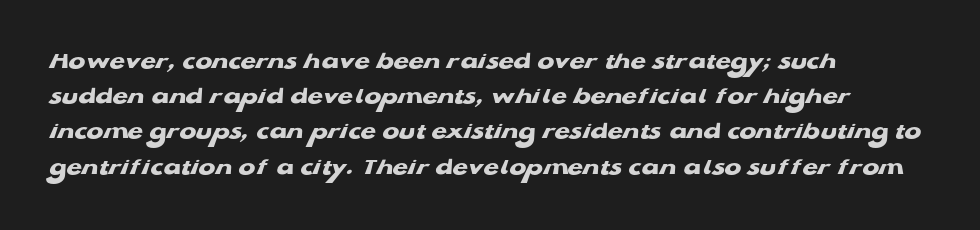
The image shows 25 px bold type; set left-aligned, normal line spacing (1.41x), normal letter spacing, not underlined.
